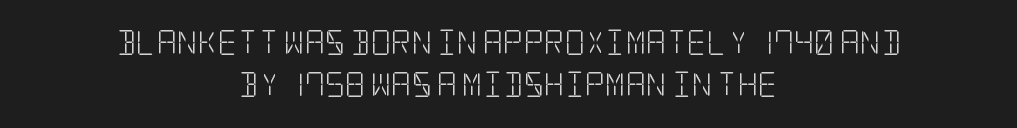
The image shows 25 px text type, upright; set centered, normal line spacing (1.7x), normal letter spacing, not underlined.
